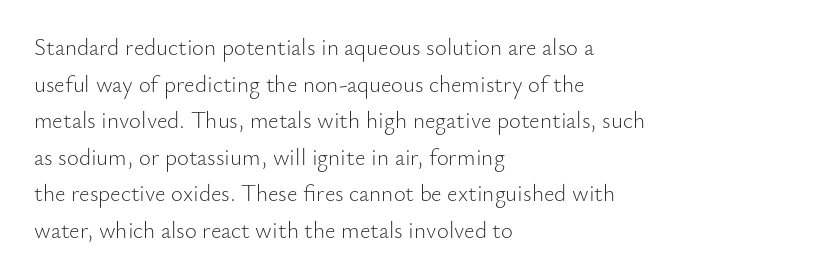
Q: Is the text bold? A: No.
Q: Is the text italic (slanted)? A: No, it is upright.
Q: Is the text underlined? A: No.
Q: How is the paragraph aligned? A: Left-aligned.
Q: Is the spacing between letters normal or unusually wide? A: Normal.
Q: Is the spacing between lines tight, normal or loose? A: Normal.
